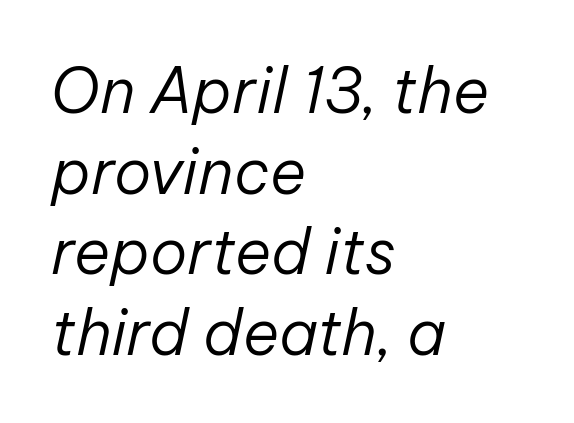
Q: Is the text bold? A: No.
Q: Is the text italic (slanted)? A: Yes, it leans right by about 12 degrees.
Q: Is the text underlined? A: No.
Q: How is the paragraph aligned? A: Left-aligned.
Q: Is the spacing between letters normal or unusually wide? A: Normal.
Q: Is the spacing between lines tight, normal or loose? A: Normal.
Q: Width (condensed, normal, or wide)? A: Normal.
Q: Stroke contrast? A: Low.
Q: x-height? A: Medium.
Q: Monospaced? A: No.
